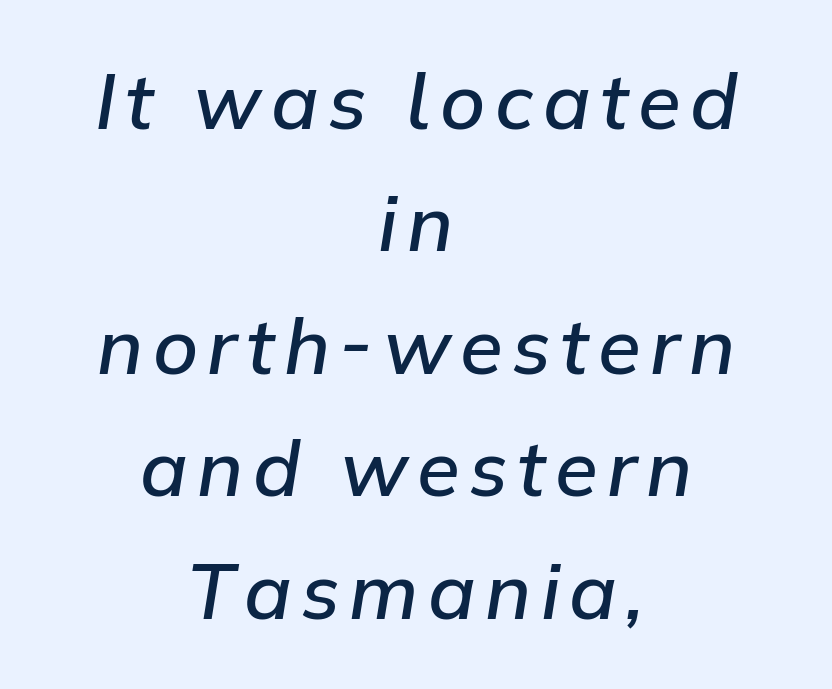
Q: Is the text bold? A: Semi-bold.
Q: Is the text italic (slanted)? A: Yes, it leans right by about 9 degrees.
Q: Is the text underlined? A: No.
Q: How is the paragraph aligned? A: Centered.
Q: Is the spacing between lines tight, normal or loose? A: Normal.
Q: Width (condensed, normal, or wide)? A: Normal.
Q: Stroke contrast? A: Low.
Q: x-height? A: Medium.
Q: Monospaced? A: No.
